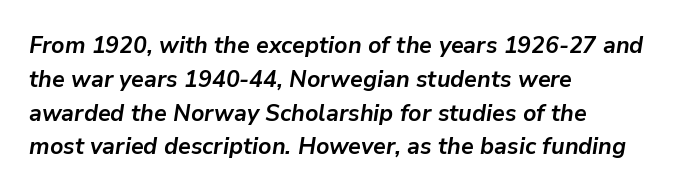
{"italic": "yes", "lean": "right", "slant_degrees": 9, "bold": "yes", "underline": "no", "align": "left", "line_spacing": "normal", "line_spacing_ratio": 1.47, "letter_spacing": "normal", "letter_spacing_em": 0.0, "glyph_px": 23}
